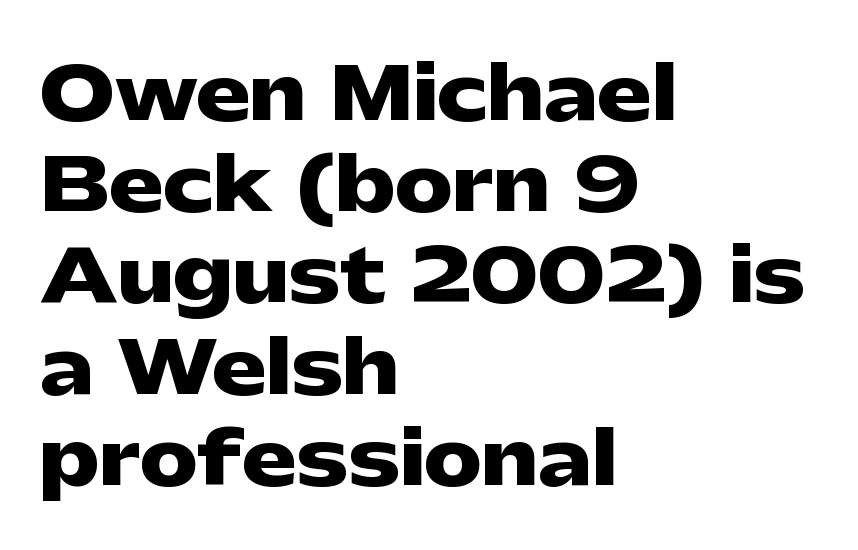
The image shows 73 px heavy, wide sans-serif type, upright; set left-aligned, normal line spacing (1.25x), normal letter spacing, not underlined; low stroke contrast and a medium x-height.
